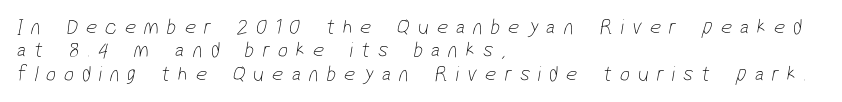
{"bold": "no", "underline": "no", "align": "left", "line_spacing": "tight", "line_spacing_ratio": 1.06, "letter_spacing": "wide", "letter_spacing_em": 0.36, "glyph_px": 22}
